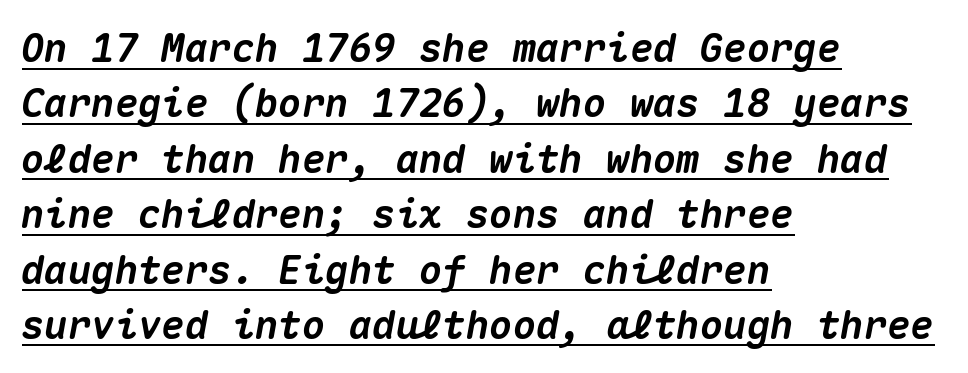
The image shows 39 px heavy type, italic (leaning right), monospaced; set left-aligned, normal line spacing (1.42x), normal letter spacing, underlined; medium stroke contrast and a medium x-height.
